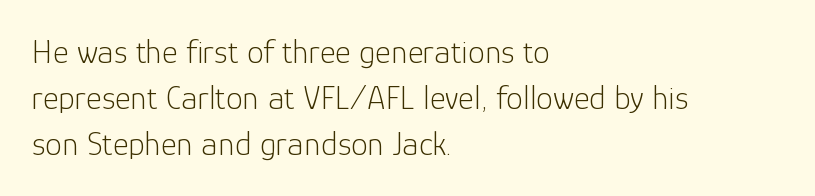
Q: Is the text bold? A: No.
Q: Is the text italic (slanted)? A: No, it is upright.
Q: Is the typeface a serif or a sans-serif typeface? A: Sans-serif.
Q: Is the text underlined? A: No.
Q: How is the paragraph aligned? A: Left-aligned.
Q: Is the spacing between letters normal or unusually wide? A: Normal.
Q: Is the spacing between lines tight, normal or loose? A: Normal.
Q: Width (condensed, normal, or wide)? A: Normal.
Q: Stroke contrast? A: Low.
Q: x-height? A: Medium.
Q: Monospaced? A: No.
